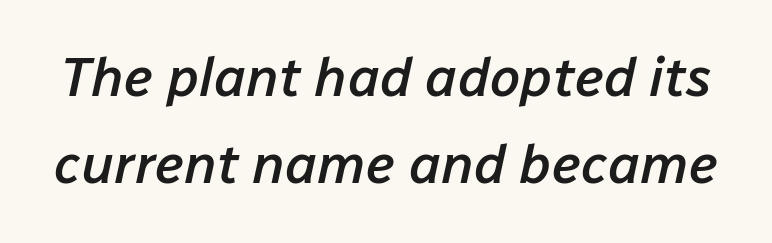
You could call the tracking neutral — neither tight nor loose. The glyphs look as if they've been sheared to an angle. This is moderately heavy type, rendered in semibold. How would I describe the line gaps? Plain and ordinary. Type without underlining.
